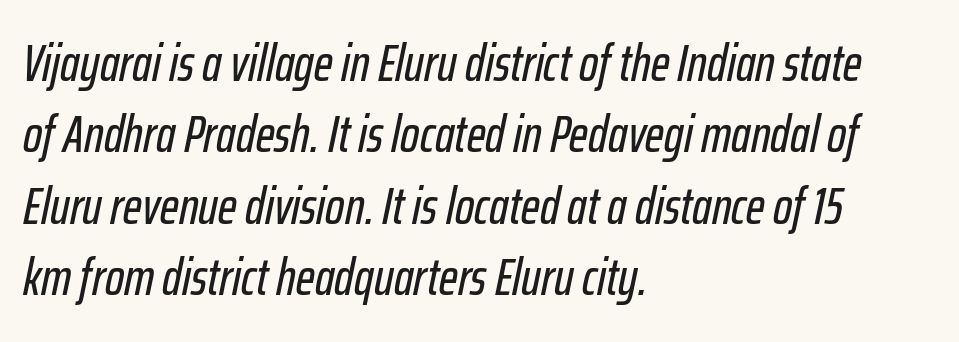
Q: Is the text italic (slanted)? A: Yes, it leans right by about 12 degrees.
Q: Is the text underlined? A: No.
Q: How is the paragraph aligned? A: Left-aligned.
Q: Is the spacing between letters normal or unusually wide? A: Normal.
Q: Is the spacing between lines tight, normal or loose? A: Normal.
Q: Width (condensed, normal, or wide)? A: Condensed.
Q: Stroke contrast? A: Low.
Q: x-height? A: Medium.
Q: Monospaced? A: No.
